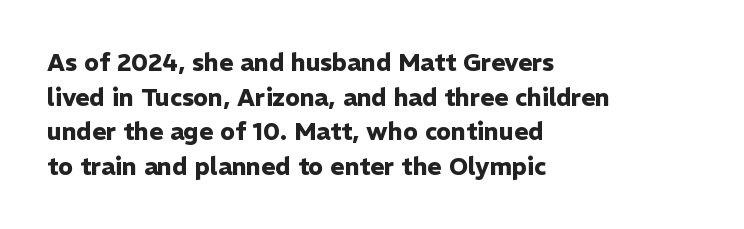
Rule under the text: the space is simply empty. Nothing unusual about the tracking: characters are spaced as the font intends. Leading: standard. This sample uses an upright cut, with every glyph sitting square on the baseline. Set as a true bold cut, around the 700 mark. Line beginnings align vertically; line endings do not.
